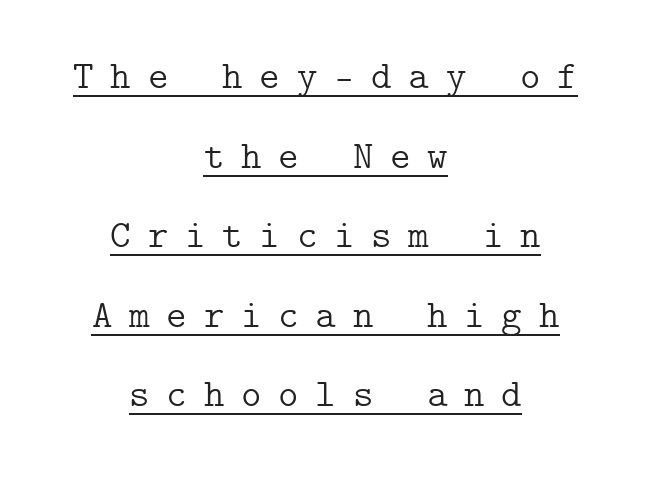
{"serif": "yes", "italic": "no", "bold": "no", "weight": "light", "width": "normal", "stroke_contrast": "low", "x_height": "medium", "underline": "yes", "align": "center", "line_spacing": "loose", "line_spacing_ratio": 2.04, "letter_spacing": "wide", "letter_spacing_em": 0.43, "glyph_px": 39}
